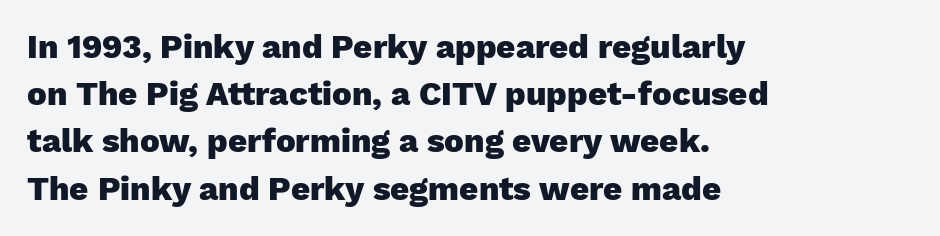
{"serif": "no", "italic": "no", "bold": "yes", "weight": "heavy", "width": "normal", "stroke_contrast": "low", "x_height": "medium", "monospaced": "no", "underline": "no", "align": "left", "line_spacing": "normal", "line_spacing_ratio": 1.43, "letter_spacing": "normal", "letter_spacing_em": 0.0, "glyph_px": 33}
